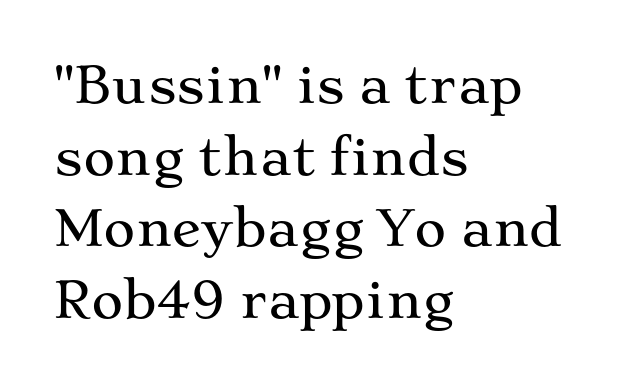
Honestly, the row spacing looks completely unremarkable. Bare-footed words on every line. The rag falls on the right side of this text block. Look at the tracking — it's just the regular setting, nothing added.
